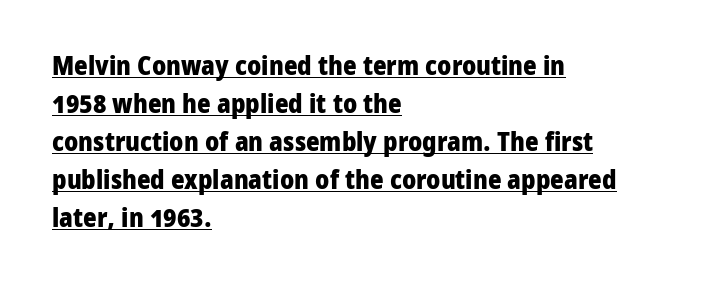
The lines sit at an ordinary, default distance from one another. The compositor pushed each line to the left boundary. The characters look thick and weighty, a clear bold. This is the regular roman posture of the typeface. Glyph-to-glyph distance matches everyday printed text. A baseline rule has been typeset under these characters.
